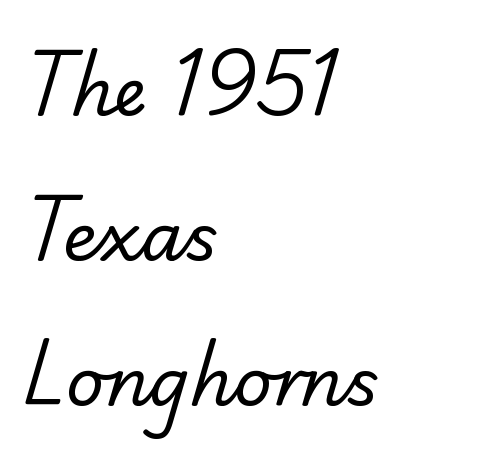
Heaviness? Minimal to ordinary, like unemphasized prose. The rendering shows plain stroke endings on the letterforms — a sans-serif design. Airy leading. These lines are rendered in a variable-pitch font. Does the copy run flush right? No — it runs flush left. There is no visible air inserted between adjacent glyphs.
